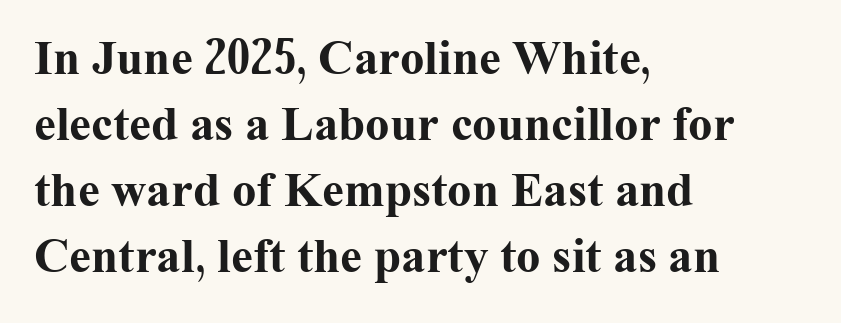
Rule under the text: the space is simply empty. You could not count columns in this text — the font is proportionally spaced. Notice how thick the strokes are: this is what a full bold looks like. The font family rendered here belongs to the serif group.
